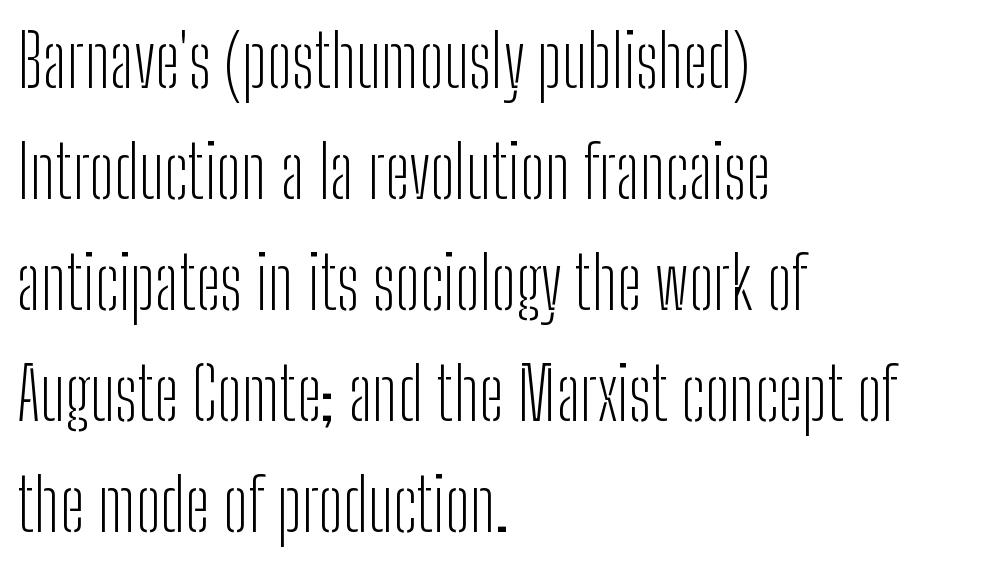
{"serif": "no", "italic": "no", "bold": "no", "weight": "light", "width": "condensed", "stroke_contrast": "low", "x_height": "medium", "monospaced": "no", "underline": "no", "align": "left", "line_spacing": "normal", "line_spacing_ratio": 1.54, "letter_spacing": "normal", "letter_spacing_em": 0.0, "glyph_px": 72}
